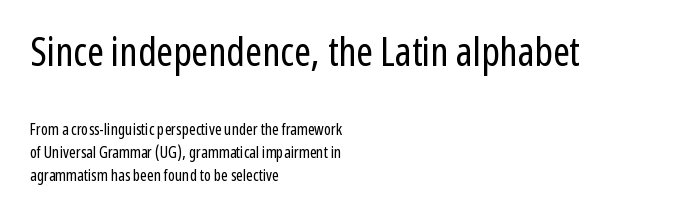
{"serif": "no", "italic": "no", "bold": "no", "weight": "regular", "width": "condensed", "stroke_contrast": "low", "x_height": "medium", "monospaced": "no", "underline": "no", "align": "left", "line_spacing": "normal", "line_spacing_ratio": 1.44, "letter_spacing": "normal", "letter_spacing_em": 0.0, "larger_block": "first", "size_ratio": 2.5, "glyph_px": 40}
